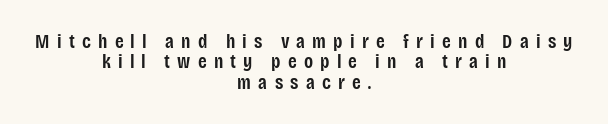
{"italic": "no", "bold": "semi", "underline": "no", "align": "center", "line_spacing": "tight", "line_spacing_ratio": 1.02, "letter_spacing": "wide", "letter_spacing_em": 0.36, "glyph_px": 20}
